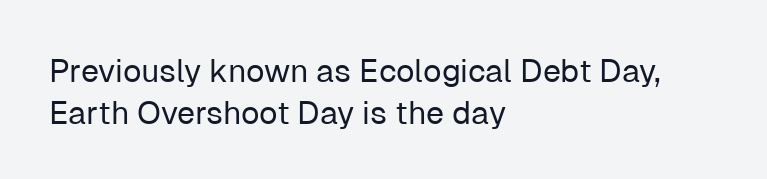
Q: Is the text bold? A: No.
Q: Is the text italic (slanted)? A: No, it is upright.
Q: Is the typeface a serif or a sans-serif typeface? A: Sans-serif.
Q: Is the text underlined? A: No.
Q: How is the paragraph aligned? A: Left-aligned.
Q: Is the spacing between letters normal or unusually wide? A: Normal.
Q: Is the spacing between lines tight, normal or loose? A: Normal.
Q: Width (condensed, normal, or wide)? A: Normal.
Q: Stroke contrast? A: Low.
Q: x-height? A: Medium.
Q: Monospaced? A: No.
